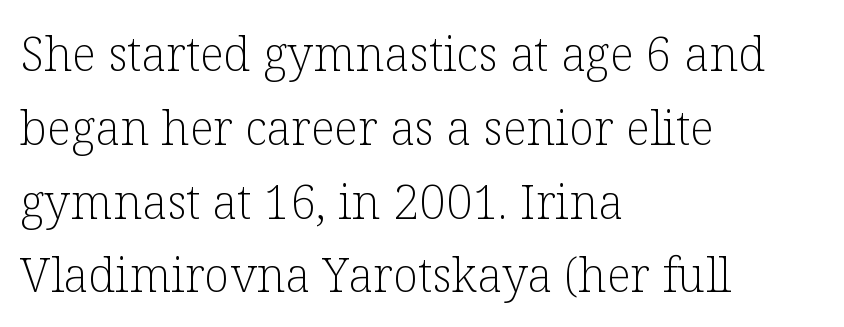
The image shows 47 px light serif type, upright; set left-aligned, normal line spacing (1.57x), normal letter spacing, not underlined; low stroke contrast and a medium x-height.
